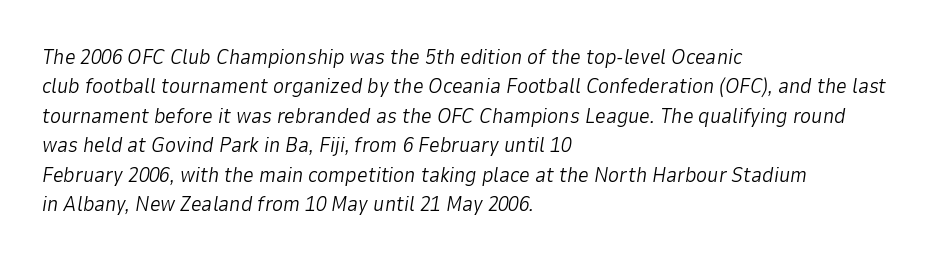
The image shows 21 px text type, italic (leaning right); set left-aligned, normal line spacing (1.4x), normal letter spacing, not underlined.
